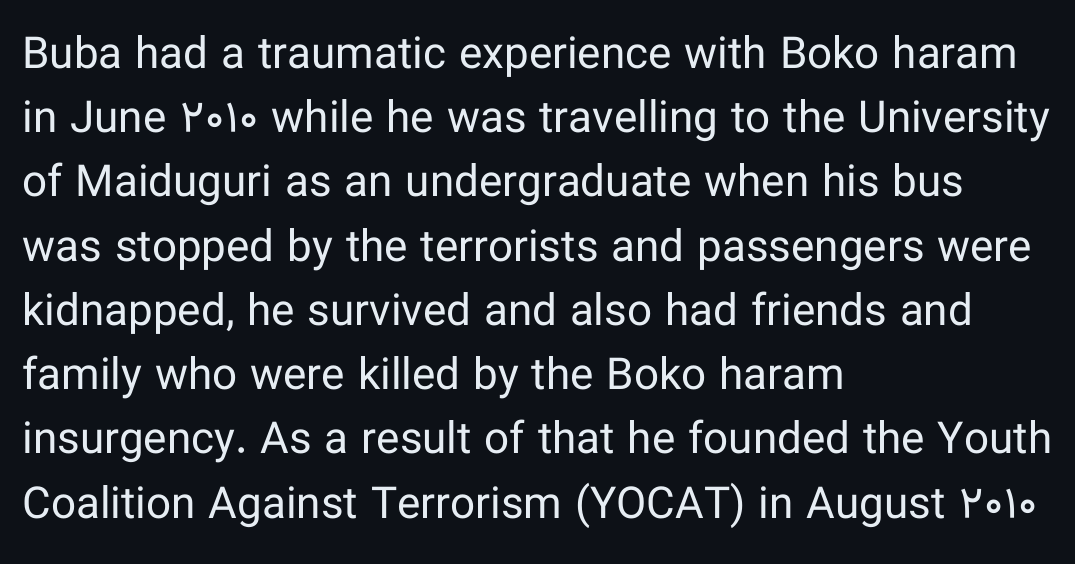
The image shows 44 px regular-weight sans-serif type, upright; set left-aligned, normal line spacing (1.46x), normal letter spacing, not underlined; low stroke contrast and a medium x-height.
